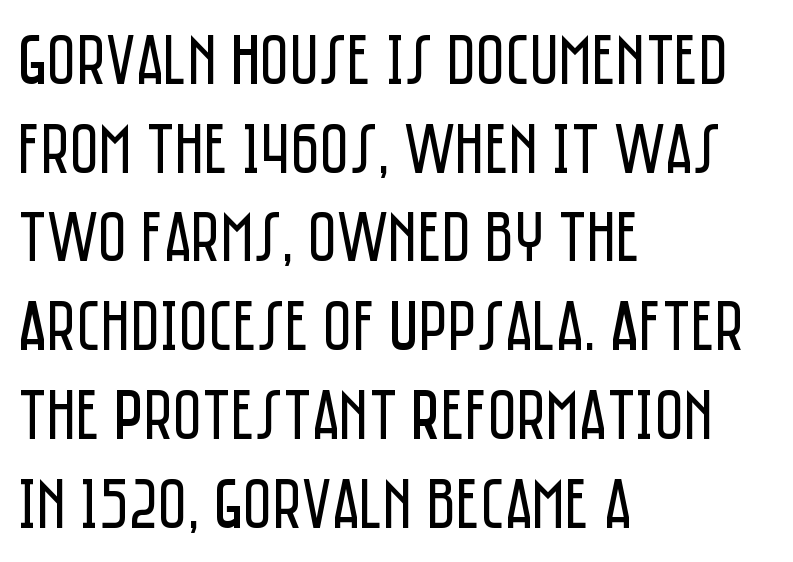
Q: Is the text bold? A: No.
Q: Is the text italic (slanted)? A: No, it is upright.
Q: Is the typeface a serif or a sans-serif typeface? A: Sans-serif.
Q: Is the text underlined? A: No.
Q: How is the paragraph aligned? A: Left-aligned.
Q: Is the spacing between letters normal or unusually wide? A: Normal.
Q: Is the spacing between lines tight, normal or loose? A: Normal.
Q: Width (condensed, normal, or wide)? A: Condensed.
Q: Stroke contrast? A: Low.
Q: x-height? A: Large.
Q: Monospaced? A: No.
